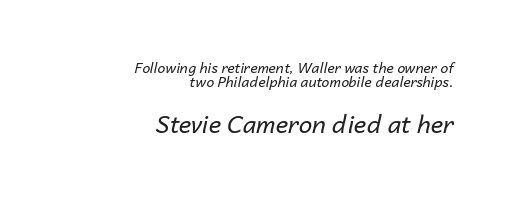
The block of text is dense from top to bottom, with scant space between rows. Every character sits at an angle, as italics do. The ragged edge is on the left, which tells us the setting is flush right. Between these two stacked blocks, the lower one wins on size. No heavy texture on the line: the type isn't bold. The zone under the glyphs is completely vacant.
